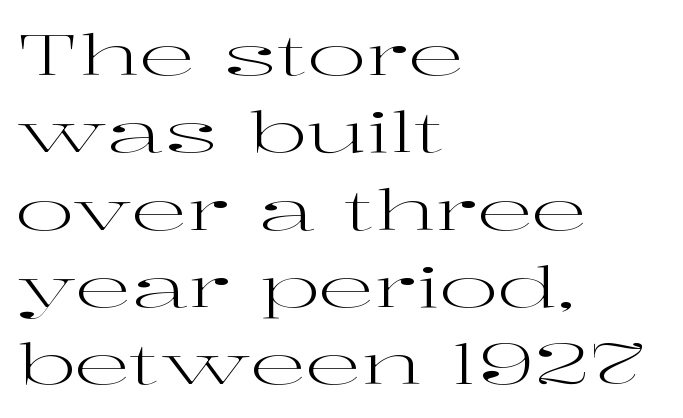
{"serif": "yes", "italic": "no", "bold": "no", "weight": "regular", "width": "wide", "stroke_contrast": "high", "x_height": "medium", "monospaced": "no", "underline": "no", "align": "left", "line_spacing": "normal", "line_spacing_ratio": 1.38, "letter_spacing": "normal", "letter_spacing_em": 0.0, "glyph_px": 56}
